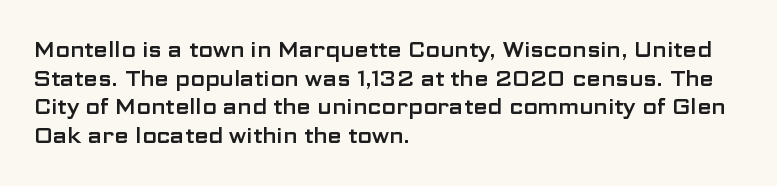
The image shows 21 px text type, upright; set left-aligned, normal line spacing (1.36x), normal letter spacing, not underlined.
